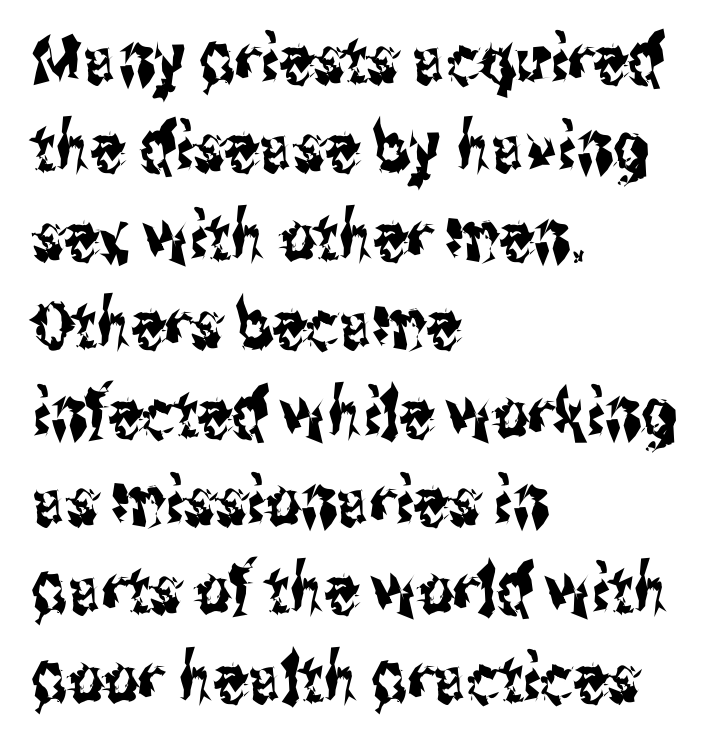
The image shows 68 px condensed sans-serif type, upright; set left-aligned, normal line spacing (1.3x), normal letter spacing, not underlined; medium stroke contrast and a medium x-height.
